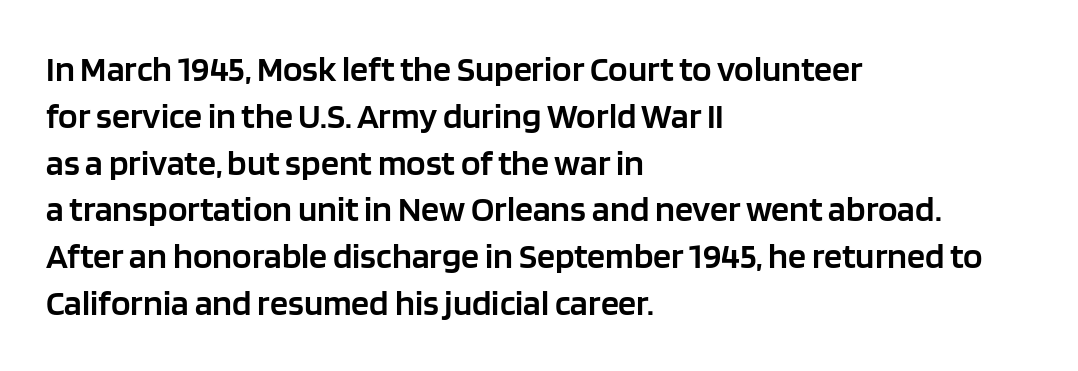
The image shows 36 px semibold sans-serif type, upright; set left-aligned, normal line spacing (1.3x), normal letter spacing, not underlined; low stroke contrast and a large x-height.
